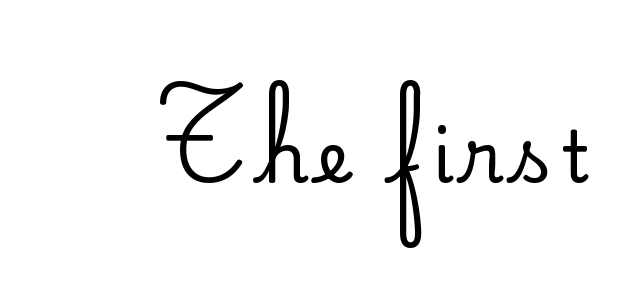
{"serif": "no", "italic": "no", "bold": "no", "weight": "regular", "width": "normal", "stroke_contrast": "low", "x_height": "small", "monospaced": "no", "underline": "no", "glyph_px": 71}
